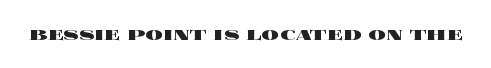
Short note: letters normally spaced. Words float on clear page, feet unadorned. The letters stand upright; this is a roman face. Heavy, bold letterforms.
